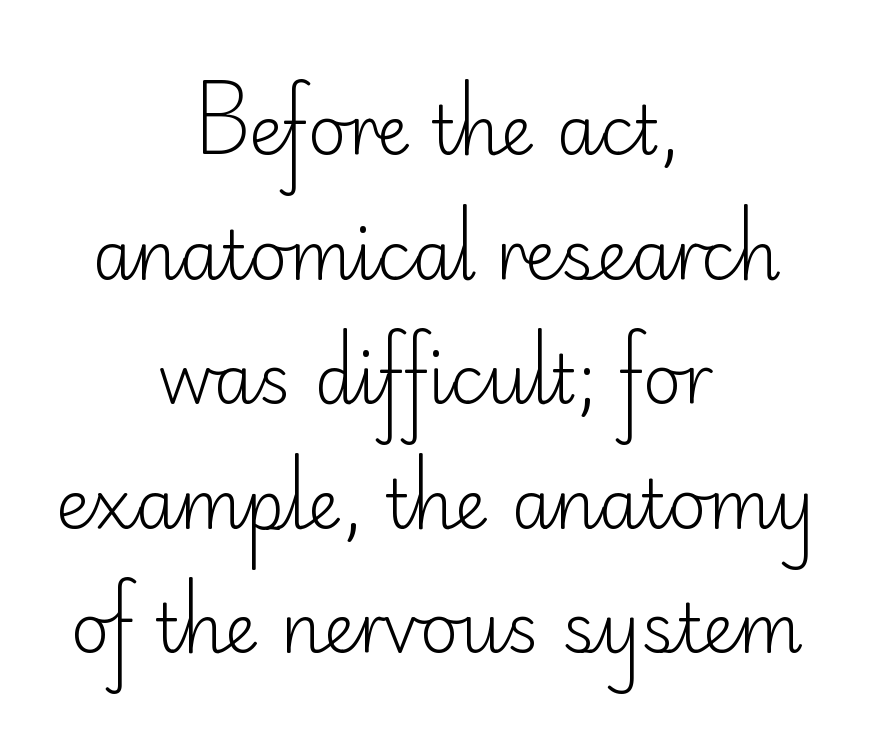
The image shows 67 px light sans-serif type, upright; set centered, line spacing 1.86x, normal letter spacing, not underlined; low stroke contrast and a small x-height.
